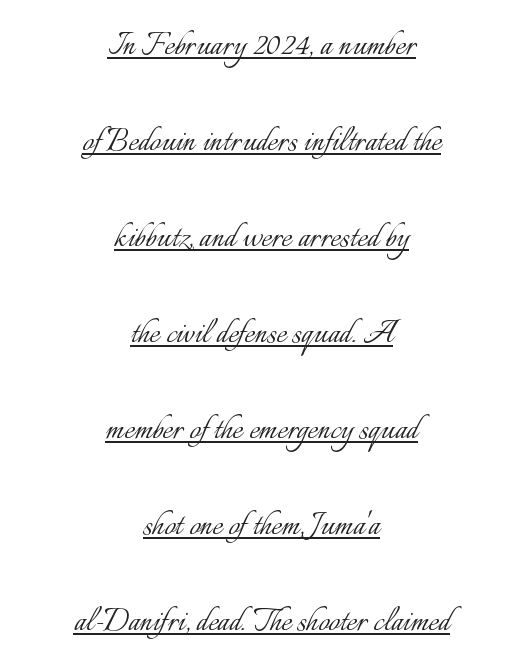
Q: Is the text bold? A: No.
Q: Is the text italic (slanted)? A: Yes.
Q: Is the text underlined? A: Yes.
Q: How is the paragraph aligned? A: Centered.
Q: Is the spacing between letters normal or unusually wide? A: Normal.
Q: Is the spacing between lines tight, normal or loose? A: Loose.
Q: Width (condensed, normal, or wide)? A: Normal.
Q: Stroke contrast? A: Low.
Q: x-height? A: Small.
Q: Monospaced? A: No.
